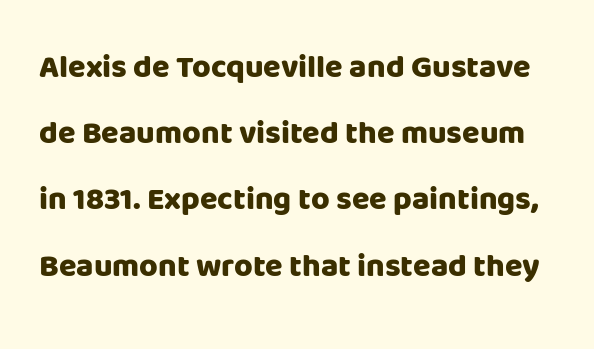
The rendering keeps characters at their native spacing. Does the weight exceed regular? Yes, all the way to bold. This is the regular roman posture of the typeface. A great deal of white space separates one row of letters from the next. Think of a printed novel: that variable character pitch is what you see here.
